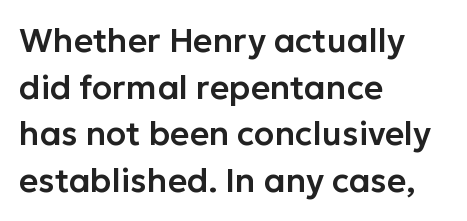
Q: Is the text italic (slanted)? A: No, it is upright.
Q: Is the typeface a serif or a sans-serif typeface? A: Sans-serif.
Q: Is the text underlined? A: No.
Q: How is the paragraph aligned? A: Left-aligned.
Q: Is the spacing between letters normal or unusually wide? A: Normal.
Q: Is the spacing between lines tight, normal or loose? A: Normal.
Q: Width (condensed, normal, or wide)? A: Normal.
Q: Stroke contrast? A: Low.
Q: x-height? A: Medium.
Q: Monospaced? A: No.
